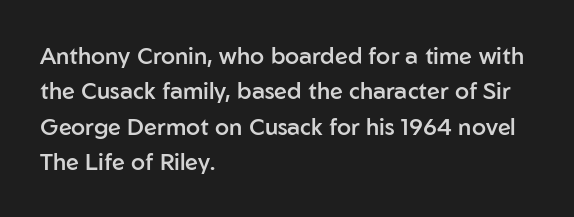
Q: Is the text bold? A: Semi-bold.
Q: Is the text italic (slanted)? A: No, it is upright.
Q: Is the text underlined? A: No.
Q: How is the paragraph aligned? A: Left-aligned.
Q: Is the spacing between letters normal or unusually wide? A: Normal.
Q: Is the spacing between lines tight, normal or loose? A: Normal.
